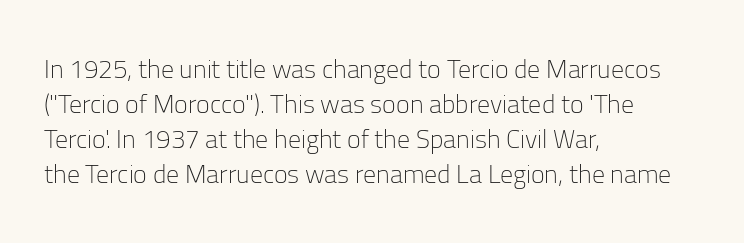
{"italic": "no", "bold": "no", "underline": "no", "align": "left", "line_spacing": "normal", "line_spacing_ratio": 1.35, "letter_spacing": "normal", "letter_spacing_em": 0.0, "glyph_px": 26}
